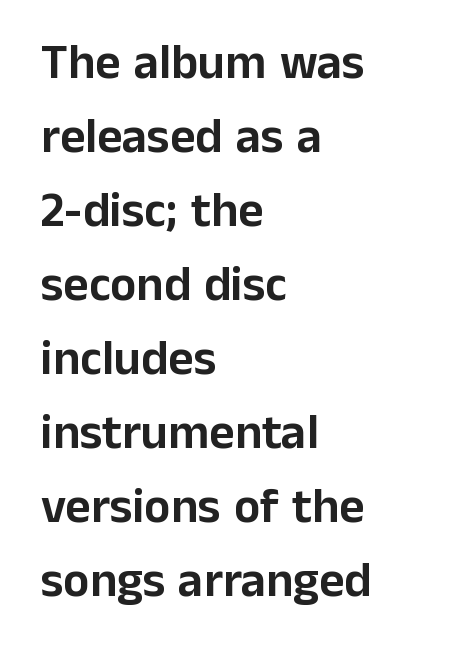
The image shows 49 px sans-serif type, upright; set left-aligned, normal line spacing (1.51x), normal letter spacing, not underlined; low stroke contrast and a medium x-height.
